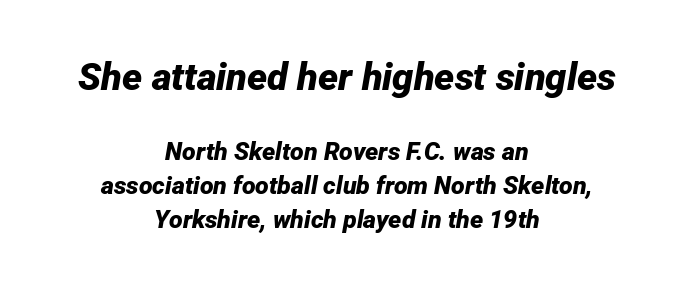
The image shows 38 px bold type, italic (leaning right); set centered, normal line spacing (1.36x), normal letter spacing, not underlined; the first (top) block is 1.52x larger; low stroke contrast and a medium x-height.
